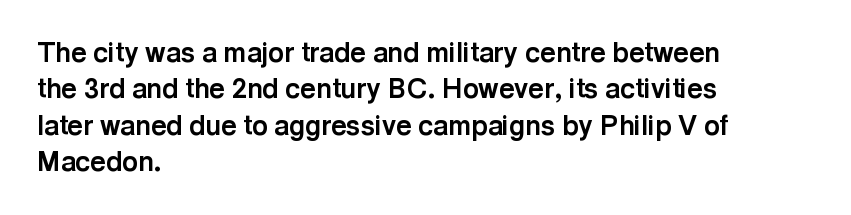
{"italic": "no", "bold": "yes", "underline": "no", "align": "left", "line_spacing": "normal", "line_spacing_ratio": 1.35, "letter_spacing": "normal", "letter_spacing_em": 0.0, "glyph_px": 27}
